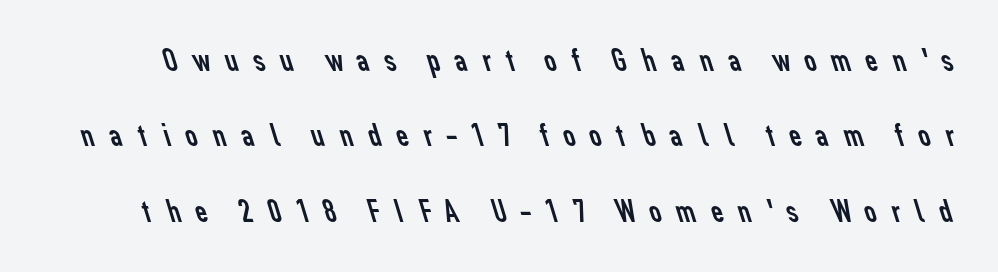
Loosely led — the rows are spread out. Any mark beneath the type? The region is blank. The characters are drawn with everyday or finer stroke widths. Spacing between characters has been opened up far beyond the box default. A typesetter would label this face a sans.
